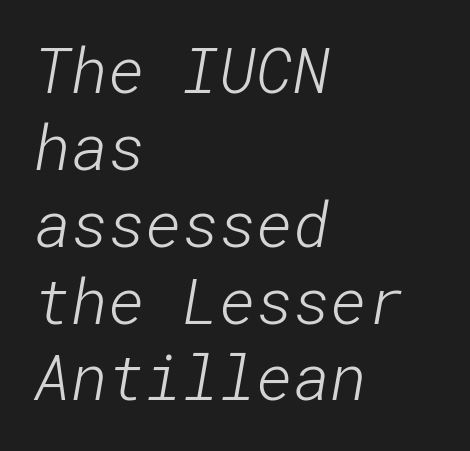
{"serif": "no", "bold": "no", "weight": "light", "width": "normal", "stroke_contrast": "low", "x_height": "medium", "underline": "no", "align": "left", "line_spacing_ratio": 1.22, "letter_spacing": "normal", "letter_spacing_em": 0.0, "glyph_px": 63}
